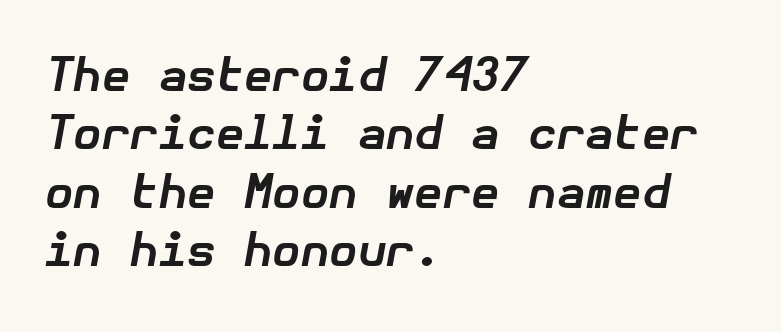
The strokes are fattened all the way to bold. These lines are set flush left with a ragged right edge. Unmarked baselines from the first word to the last. Words appear dense and cohesive because spacing is normal. Reading down the column, the eye jumps a familiar distance to each next line. The letters are slanted; this is an italic face.
